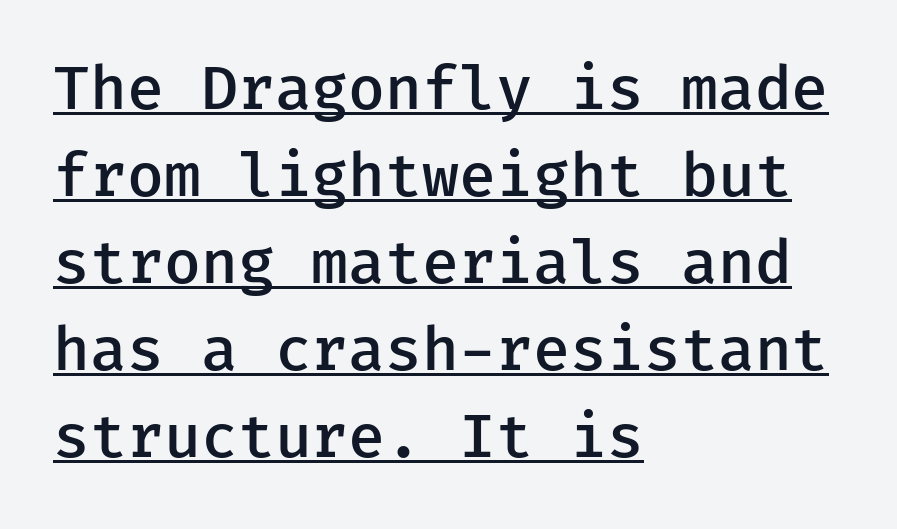
{"serif": "no", "italic": "no", "bold": "semi", "weight": "semibold", "width": "normal", "stroke_contrast": "low", "x_height": "medium", "monospaced": "yes", "underline": "yes", "align": "left", "line_spacing": "normal", "line_spacing_ratio": 1.45, "letter_spacing": "normal", "letter_spacing_em": 0.0, "glyph_px": 60}
